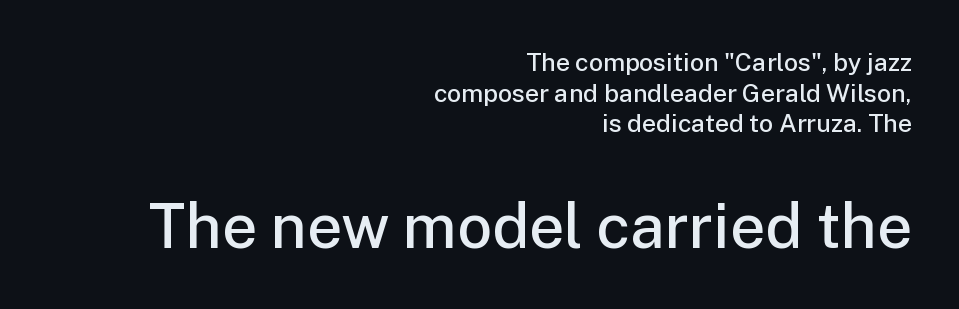
The image shows 62 px semibold sans-serif type, upright; set right-aligned, line spacing 1.23x, normal letter spacing, not underlined; the second (bottom) block is 2.48x larger; low stroke contrast and a medium x-height.
